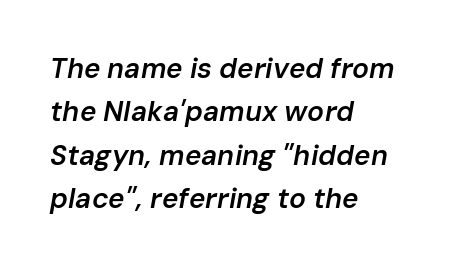
The image shows 28 px semibold type, italic (leaning right); set left-aligned, normal line spacing (1.55x), normal letter spacing, not underlined; low stroke contrast and a medium x-height.
